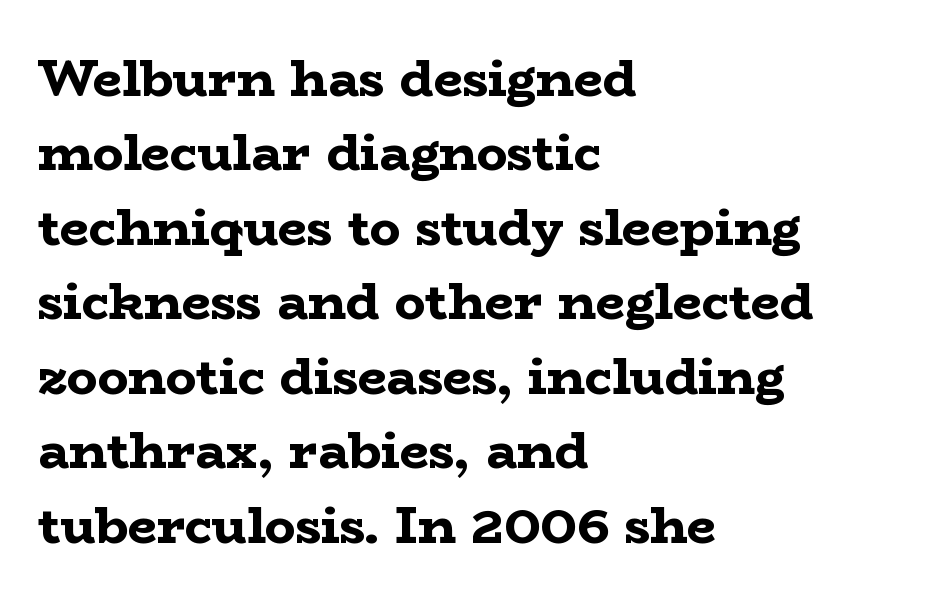
There is no visible air inserted between adjacent glyphs. Descenders are the only things crossing below the line. Its strokes are broad and dark, the hallmark of bold type. Notice how descenders clear the ascenders below comfortably — that's standard leading.
